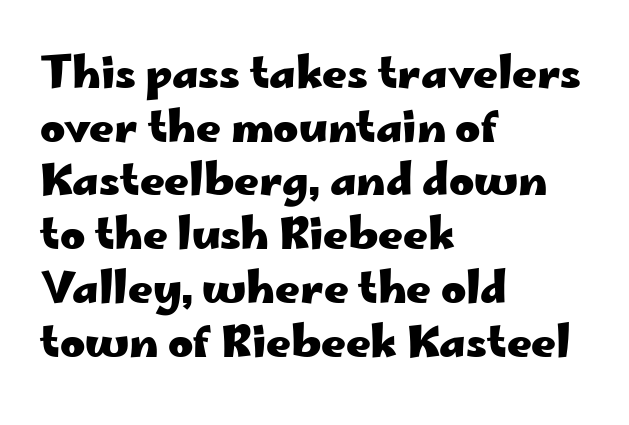
The image shows 43 px heavy, wide sans-serif type, upright; set left-aligned, normal line spacing (1.25x), normal letter spacing, not underlined; low stroke contrast and a small x-height.
